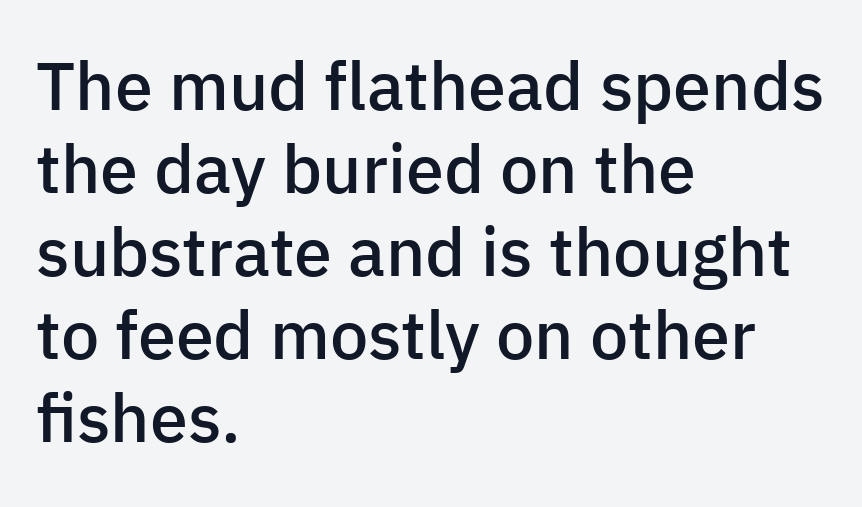
{"serif": "no", "italic": "no", "bold": "semi", "weight": "semibold", "width": "normal", "stroke_contrast": "low", "x_height": "medium", "monospaced": "no", "underline": "no", "align": "left", "line_spacing_ratio": 1.22, "letter_spacing": "normal", "letter_spacing_em": 0.0, "glyph_px": 68}
